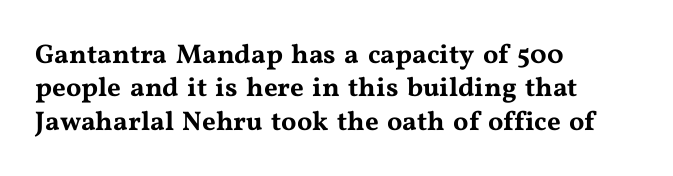
Q: Is the text italic (slanted)? A: No, it is upright.
Q: Is the text underlined? A: No.
Q: How is the paragraph aligned? A: Left-aligned.
Q: Is the spacing between letters normal or unusually wide? A: Normal.
